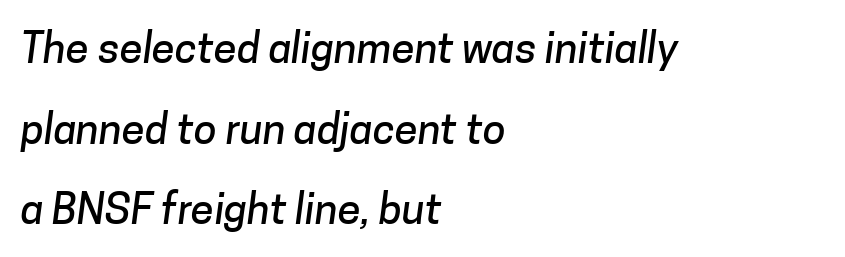
The image shows 42 px sans-serif type; set left-aligned, loose line spacing (1.92x), normal letter spacing, not underlined; low stroke contrast and a medium x-height.
